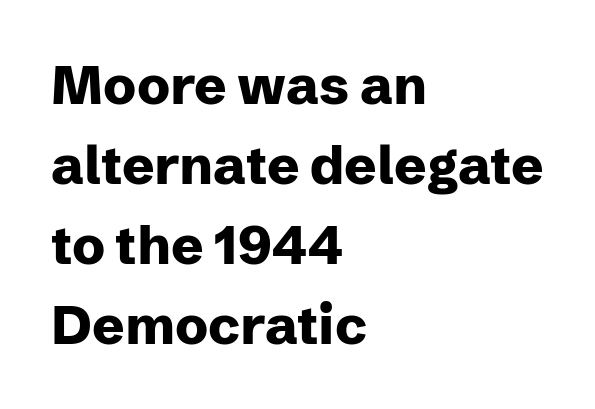
Regarding leading, the lines here are spaced in the standard way. A clean baseline with only descenders dipping below it. A student would call this left alignment; a typographer would say flush left, rag right. The font is running at its bold setting. Upright lettering throughout.
